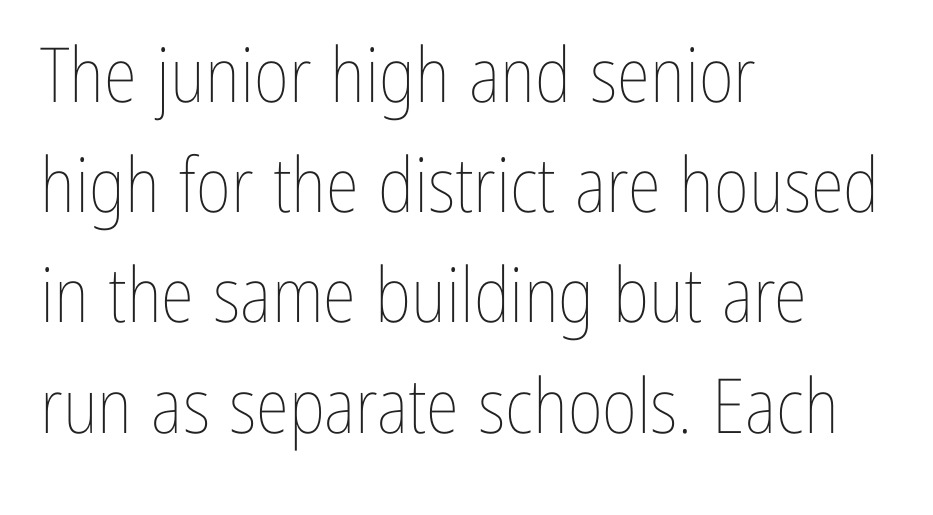
Lines of text with bare space underneath. Between one letter and the next there's only the usual sliver of space. Stems and bowls with no extra thickness — not bold. Visually the block forms a straight wall on the left and a jagged coastline on the right. This is the regular roman posture of the typeface. Spacing verdict: proportional, widths tailored to each character.
